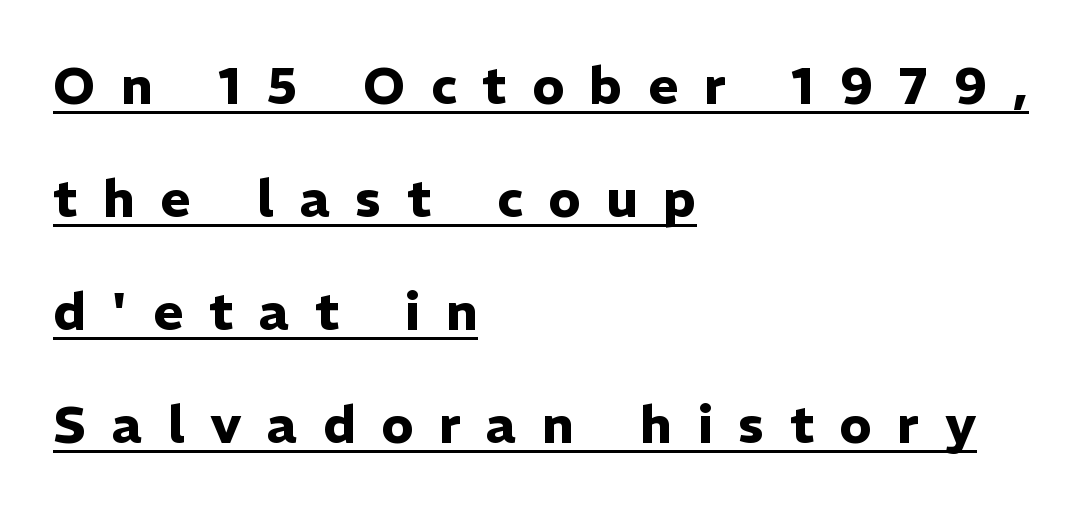
Ascenders rise straight up at ninety degrees. What kind of face is this? One without serifs — a sans. The passage shown is typed in a proportional face where columns would drift. The line-height multiplier appears high, well above default.
